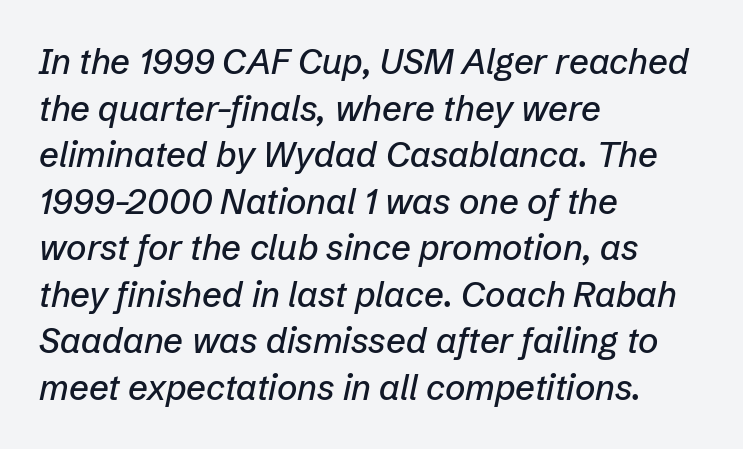
{"italic": "yes", "lean": "right", "slant_degrees": 12, "width": "normal", "stroke_contrast": "low", "x_height": "medium", "monospaced": "no", "underline": "no", "align": "left", "line_spacing": "normal", "line_spacing_ratio": 1.33, "letter_spacing": "normal", "letter_spacing_em": 0.0, "glyph_px": 35}
